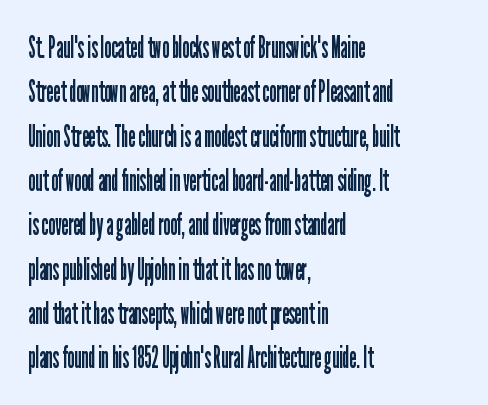
{"serif": "no", "italic": "no", "bold": "no", "weight": "regular", "width": "condensed", "stroke_contrast": "low", "x_height": "medium", "monospaced": "no", "underline": "no", "align": "left", "line_spacing": "normal", "line_spacing_ratio": 1.43, "letter_spacing": "normal", "letter_spacing_em": 0.0, "glyph_px": 31}
